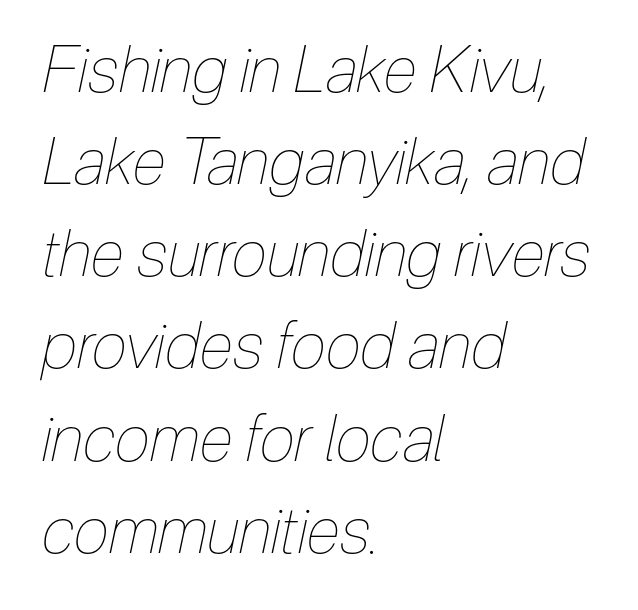
Tall strokes in this sample are angled rather than plumb. Is this a heavy cut? Hardly; it is regular or lighter. Reading down the column, the eye jumps a familiar distance to each next line. Here the designer chose a conventional face with non-uniform glyph widths.
